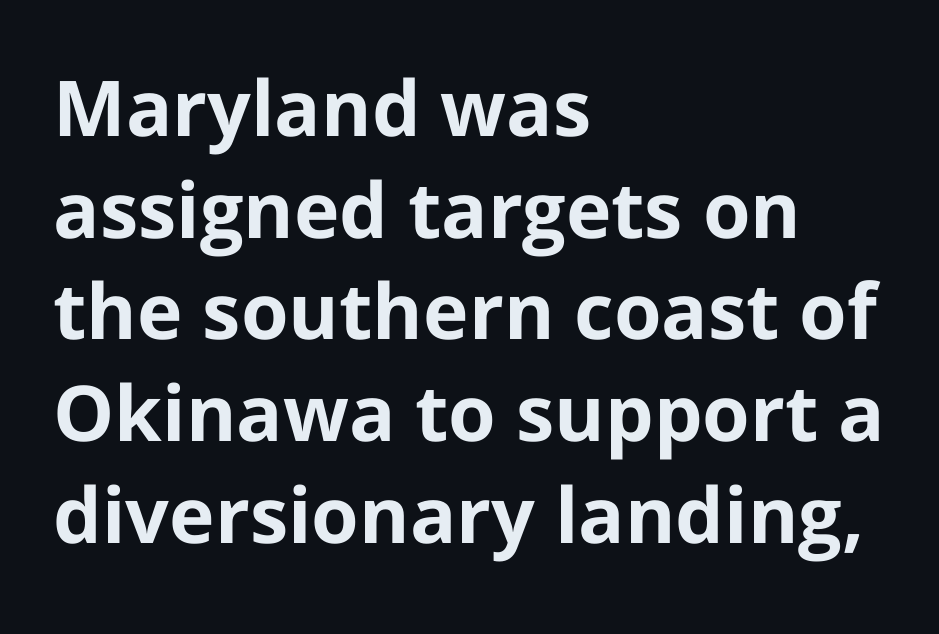
The image shows 77 px bold sans-serif type, upright; set left-aligned, normal line spacing (1.32x), normal letter spacing, not underlined; low stroke contrast and a medium x-height.
